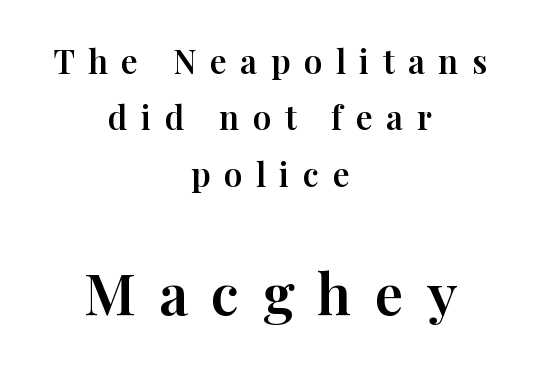
{"serif": "yes", "italic": "no", "width": "normal", "stroke_contrast": "high", "x_height": "medium", "monospaced": "no", "underline": "no", "align": "center", "line_spacing_ratio": 1.71, "letter_spacing": "wide", "letter_spacing_em": 0.41, "larger_block": "second", "size_ratio": 1.73, "glyph_px": 57}
